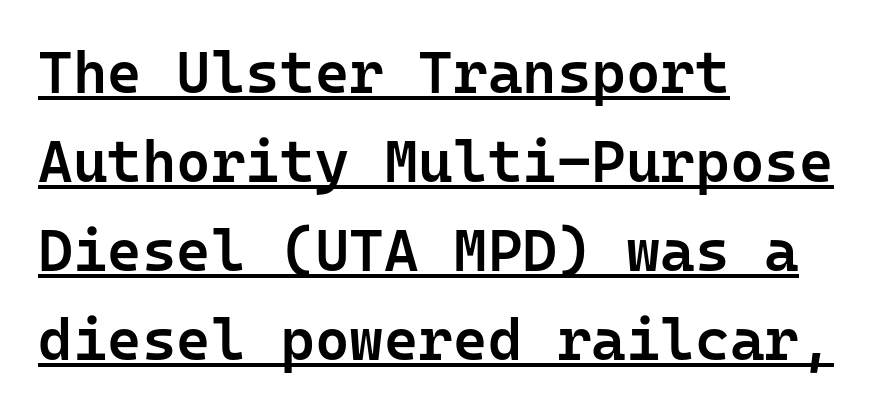
{"serif": "no", "italic": "no", "bold": "semi", "weight": "semibold", "width": "normal", "stroke_contrast": "low", "x_height": "medium", "monospaced": "yes", "underline": "yes", "align": "left", "line_spacing": "normal", "line_spacing_ratio": 1.51, "letter_spacing": "normal", "letter_spacing_em": 0.0, "glyph_px": 59}
